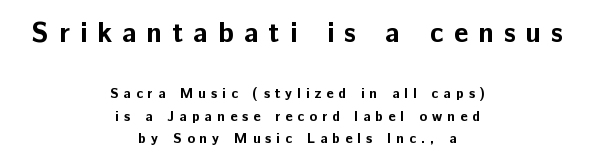
Q: Is the text bold? A: Yes.
Q: Is the text italic (slanted)? A: No, it is upright.
Q: Is the typeface a serif or a sans-serif typeface? A: Sans-serif.
Q: Is the text underlined? A: No.
Q: How is the paragraph aligned? A: Centered.
Q: Is the spacing between letters normal or unusually wide? A: Unusually wide.
Q: Is the spacing between lines tight, normal or loose? A: Normal.
Q: Which block of text is set in a larger size, the first (top) or the second (bottom)? A: The first (top) one.
Q: Width (condensed, normal, or wide)? A: Normal.
Q: Stroke contrast? A: Low.
Q: x-height? A: Medium.
Q: Monospaced? A: No.
